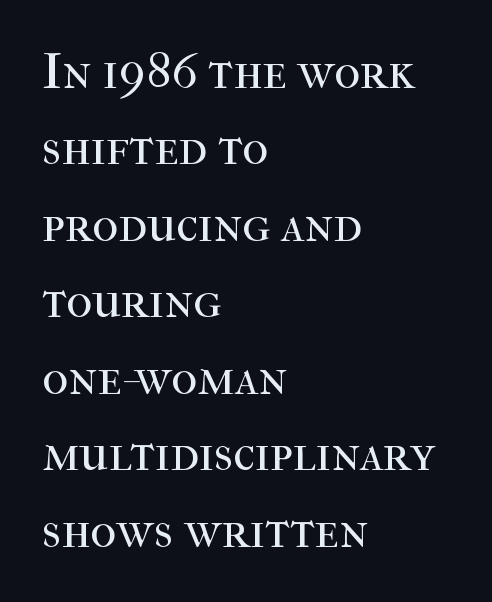
The image shows 50 px regular-weight serif type, upright; set left-aligned, normal line spacing (1.53x), normal letter spacing, not underlined; high stroke contrast and a medium x-height.
